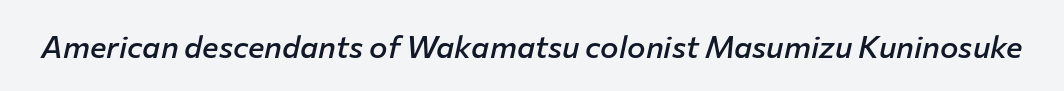
Q: Is the text bold? A: Semi-bold.
Q: Is the text italic (slanted)? A: Yes, it leans right by about 12 degrees.
Q: Is the text underlined? A: No.
Q: Is the spacing between letters normal or unusually wide? A: Normal.
Q: Width (condensed, normal, or wide)? A: Normal.
Q: Stroke contrast? A: Low.
Q: x-height? A: Medium.
Q: Monospaced? A: No.
